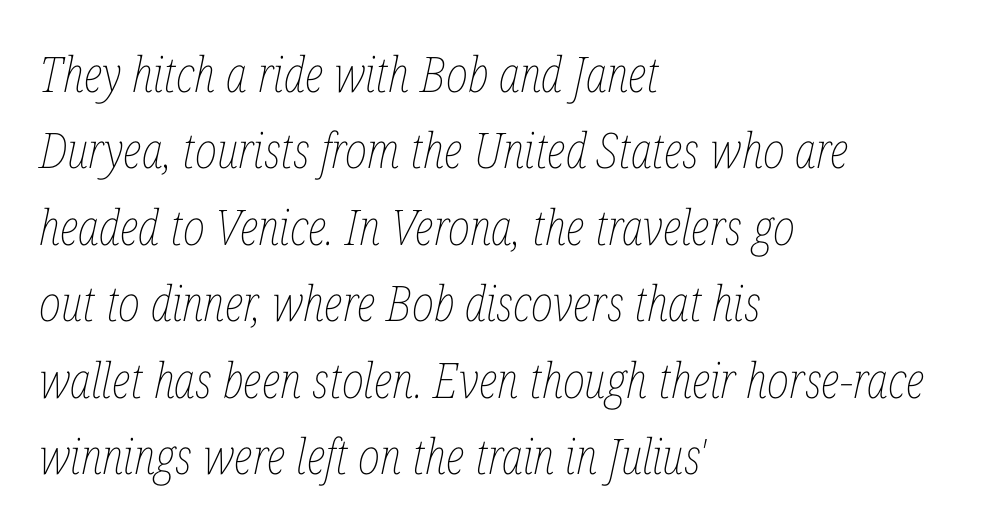
The image shows 49 px thin, condensed type, italic (leaning right); set left-aligned, normal line spacing (1.56x), normal letter spacing, not underlined; low stroke contrast and a medium x-height.
